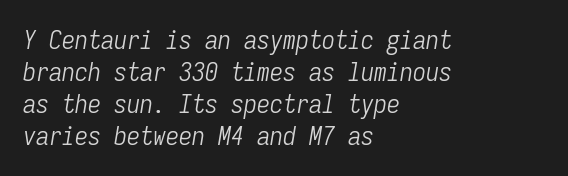
Q: Is the text bold? A: No.
Q: Is the text italic (slanted)? A: Yes, it leans right by about 9 degrees.
Q: Is the text underlined? A: No.
Q: How is the paragraph aligned? A: Left-aligned.
Q: Is the spacing between letters normal or unusually wide? A: Normal.
